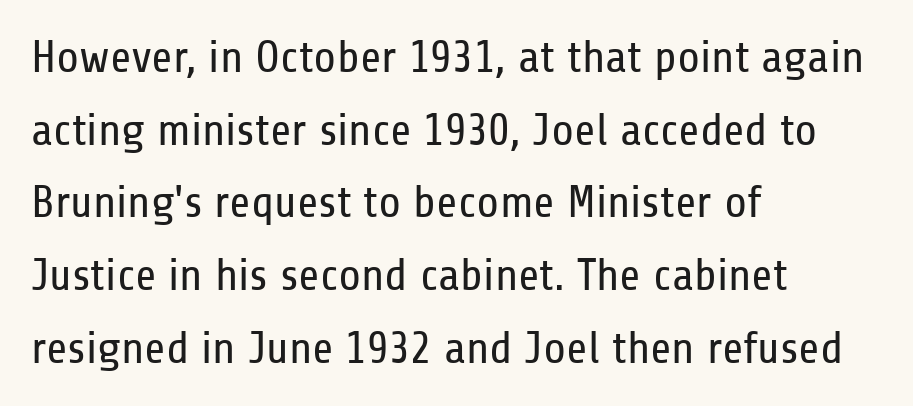
The image shows 46 px regular-weight, condensed sans-serif type, upright; set left-aligned, normal line spacing (1.58x), normal letter spacing, not underlined; low stroke contrast and a medium x-height.
